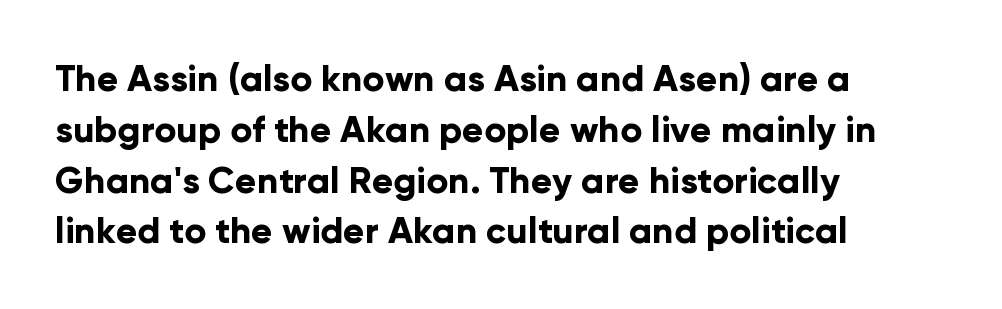
The image shows 36 px bold sans-serif type, upright; set left-aligned, normal line spacing (1.41x), normal letter spacing, not underlined; low stroke contrast and a medium x-height.
